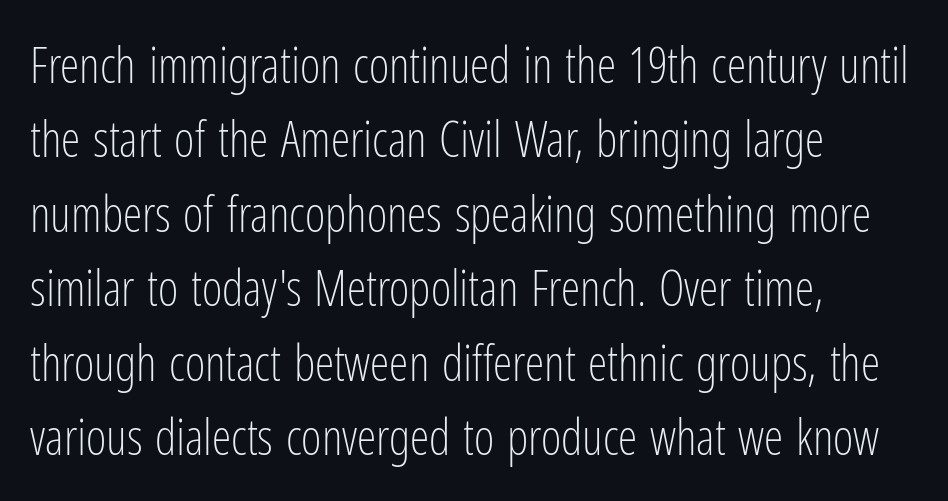
This is the regular roman posture of the typeface. You could not count columns in this text — the font is proportionally spaced. This is sans-serif lettering, the kind often seen on screens and signage. Has an underline been added? It has not. Line spacing here is normal. The letterforms sit shoulder to shoulder at normal distance.
